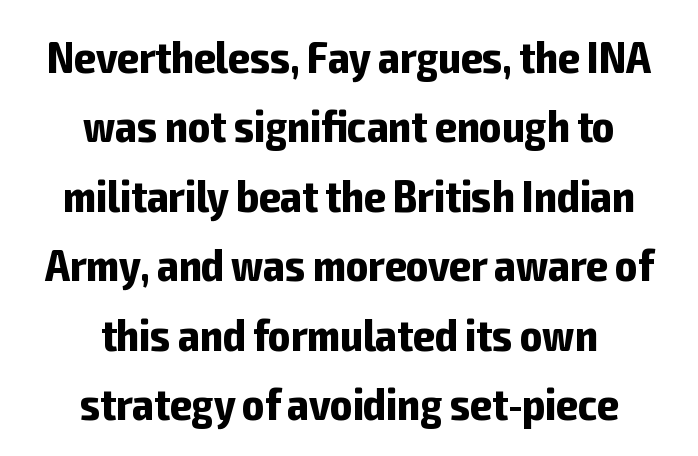
You could not count columns in this text — the font is proportionally spaced. Interline gaps are of average width in this sample. Check where the strokes stop: nothing finishes them off — pure sans. Between one letter and the next there's only the usual sliver of space. Weight: bold.
